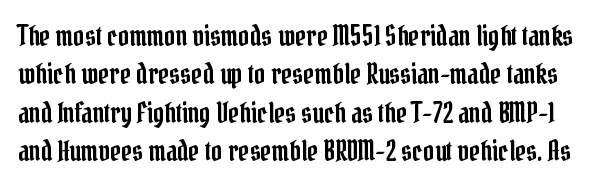
Q: Is the text italic (slanted)? A: No, it is upright.
Q: Is the text underlined? A: No.
Q: Is the spacing between letters normal or unusually wide? A: Normal.
Q: Is the spacing between lines tight, normal or loose? A: Normal.
